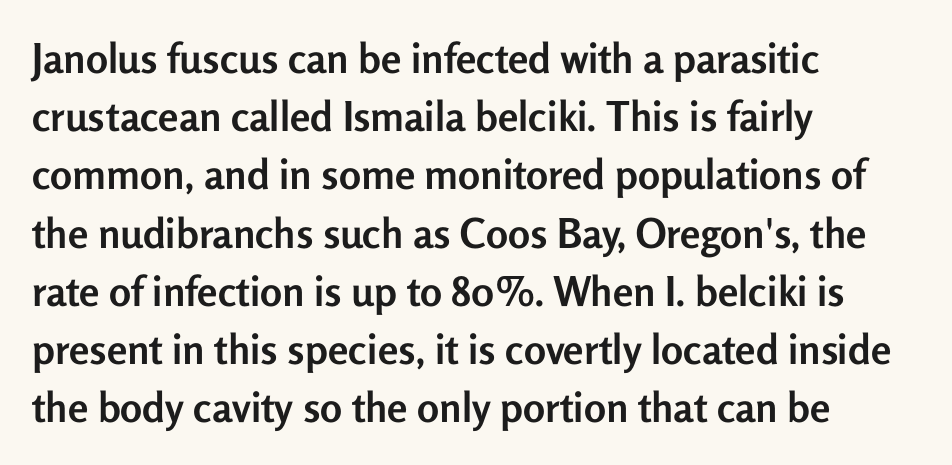
{"serif": "no", "italic": "no", "bold": "yes", "weight": "semibold", "width": "normal", "stroke_contrast": "low", "x_height": "medium", "monospaced": "no", "underline": "no", "align": "left", "line_spacing": "normal", "line_spacing_ratio": 1.42, "letter_spacing": "normal", "letter_spacing_em": 0.0, "glyph_px": 41}
